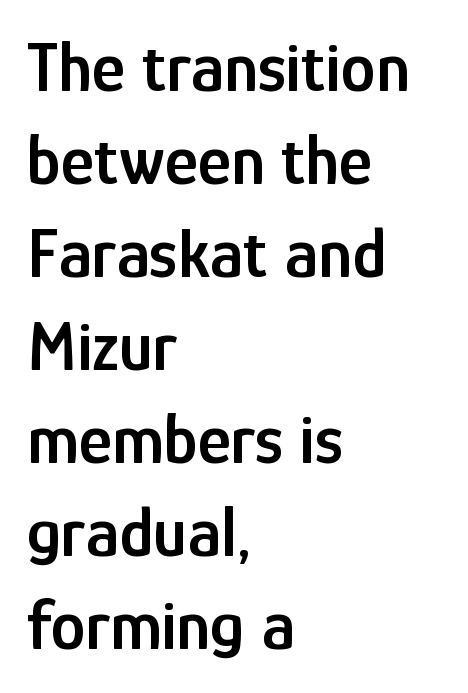
{"serif": "no", "italic": "no", "bold": "semi", "weight": "semibold", "width": "condensed", "stroke_contrast": "low", "x_height": "medium", "monospaced": "no", "underline": "no", "align": "left", "line_spacing": "normal", "line_spacing_ratio": 1.31, "letter_spacing": "normal", "letter_spacing_em": 0.0, "glyph_px": 71}
